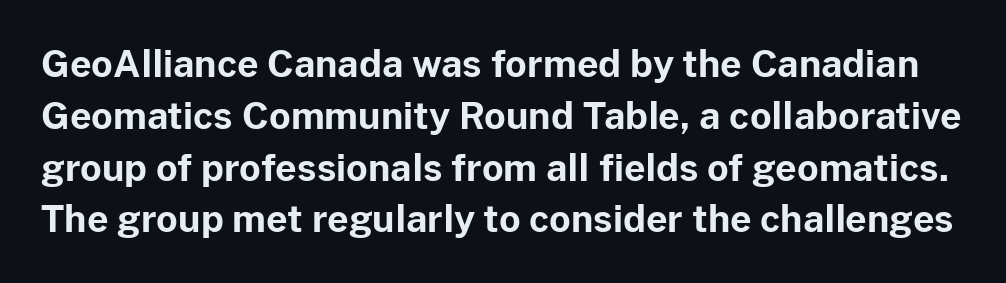
The letterforms sit shoulder to shoulder at normal distance. The glyphs in this specimen are sans serif. The passage shown stacks its lines at a standard gap. A typesetter would call this proportional, since set widths differ per character. Any mark beneath the type? The region is blank. You can tell it's not italic because the verticals are truly vertical.
